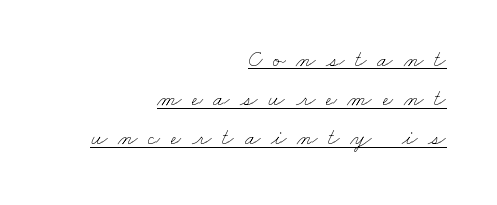
The image shows 23 px text type; set right-aligned, normal line spacing (1.7x), unusually wide letter spacing (+0.46 em), underlined.
